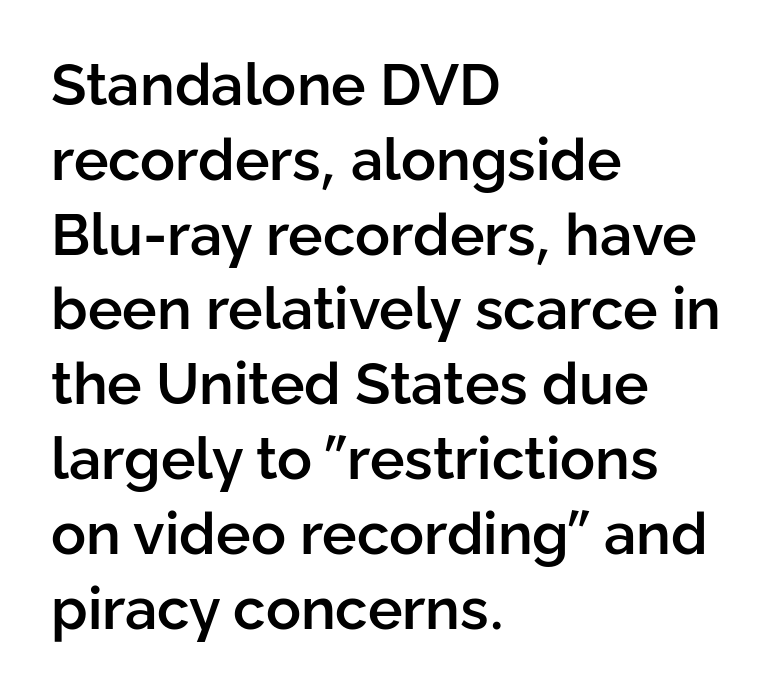
The image shows 58 px semibold sans-serif type, upright; set left-aligned, normal line spacing (1.29x), normal letter spacing, not underlined; low stroke contrast and a medium x-height.
